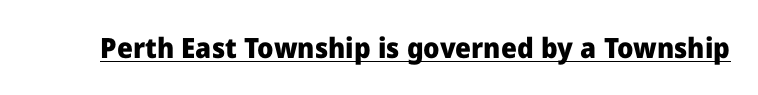
{"serif": "no", "italic": "no", "bold": "yes", "weight": "heavy", "width": "normal", "stroke_contrast": "low", "x_height": "medium", "monospaced": "no", "underline": "yes", "letter_spacing": "normal", "letter_spacing_em": 0.0, "glyph_px": 28}
